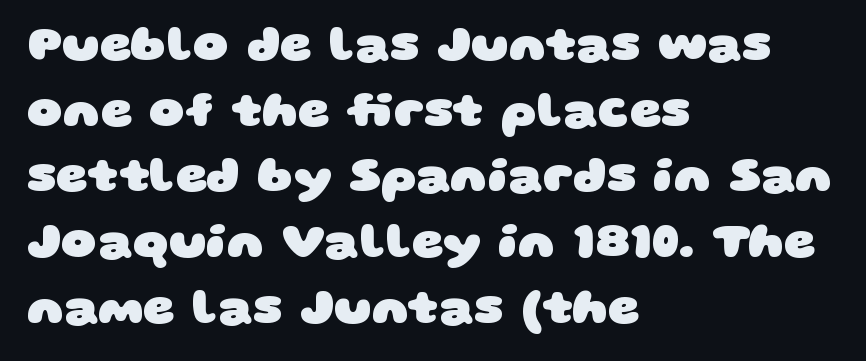
The image shows 49 px heavy, wide sans-serif type; set left-aligned, normal line spacing (1.34x), normal letter spacing, not underlined; low stroke contrast and a large x-height.
